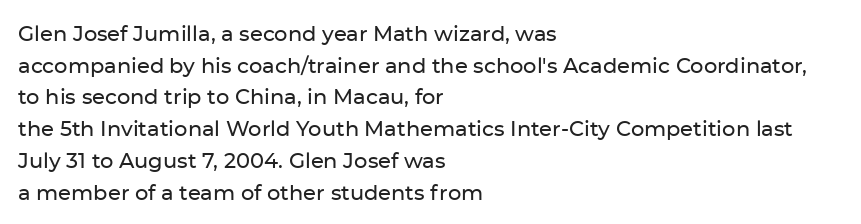
{"italic": "no", "underline": "no", "align": "left", "line_spacing": "normal", "line_spacing_ratio": 1.51, "letter_spacing": "normal", "letter_spacing_em": 0.0, "glyph_px": 21}
